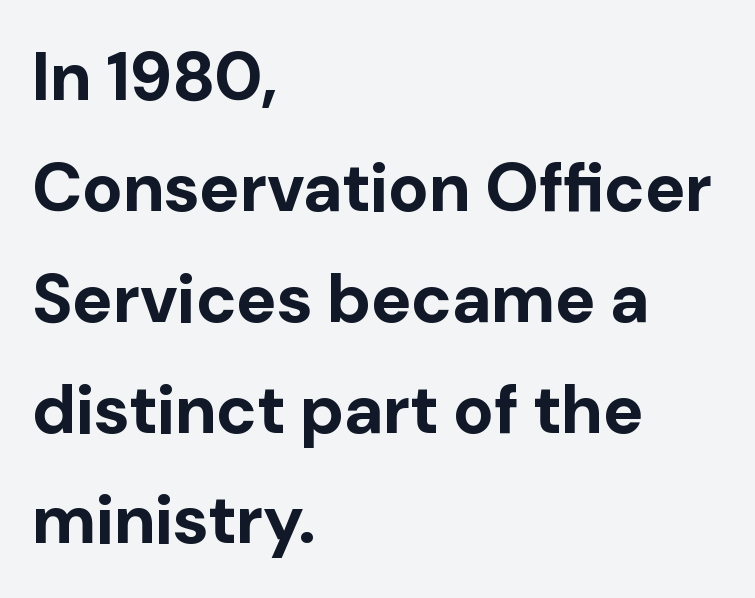
Q: Is the text bold? A: Yes.
Q: Is the text italic (slanted)? A: No, it is upright.
Q: Is the typeface a serif or a sans-serif typeface? A: Sans-serif.
Q: Is the text underlined? A: No.
Q: How is the paragraph aligned? A: Left-aligned.
Q: Is the spacing between letters normal or unusually wide? A: Normal.
Q: Is the spacing between lines tight, normal or loose? A: Normal.
Q: Width (condensed, normal, or wide)? A: Normal.
Q: Stroke contrast? A: Low.
Q: x-height? A: Medium.
Q: Monospaced? A: No.
